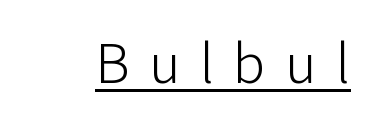
Weight: regular or lighter. The glyphs in this specimen are sans serif. Character widths vary here, with narrow letters taking less room than wide ones. This is roman type, the default non-slanted kind. The sample's only ornament is a line tracing under the words.
